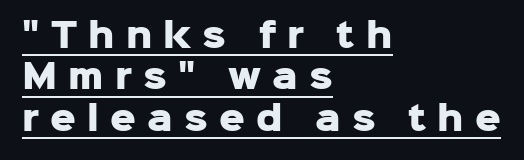
Q: Is the text bold? A: Yes.
Q: Is the text italic (slanted)? A: No, it is upright.
Q: Is the typeface a serif or a sans-serif typeface? A: Sans-serif.
Q: Is the text underlined? A: Yes.
Q: How is the paragraph aligned? A: Left-aligned.
Q: Is the spacing between letters normal or unusually wide? A: Unusually wide.
Q: Is the spacing between lines tight, normal or loose? A: Normal.
Q: Width (condensed, normal, or wide)? A: Normal.
Q: Stroke contrast? A: Low.
Q: x-height? A: Medium.
Q: Monospaced? A: No.
